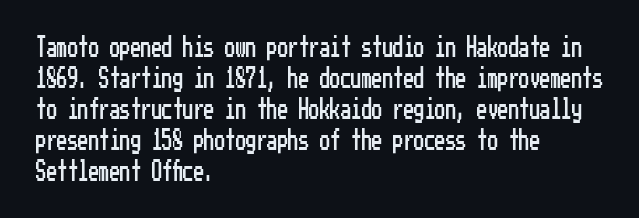
Does the copy run flush right? No — it runs flush left. The specimen reads as upright at a glance. Between one letter and the next there's only the usual sliver of space. The designer left line spacing at the default.
